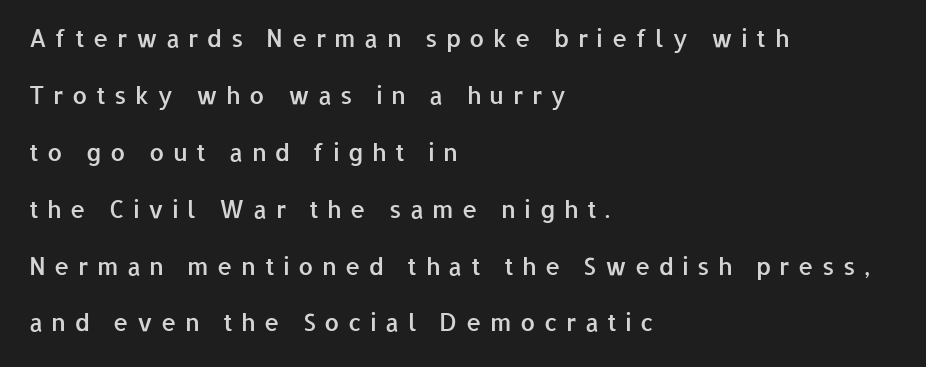
Q: Is the text bold? A: Semi-bold.
Q: Is the text italic (slanted)? A: No, it is upright.
Q: Is the text underlined? A: No.
Q: How is the paragraph aligned? A: Left-aligned.
Q: Is the spacing between letters normal or unusually wide? A: Unusually wide.
Q: Is the spacing between lines tight, normal or loose? A: Loose.
